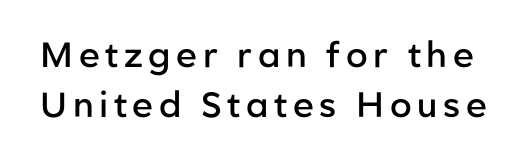
Ordinary non-slanted type is in use. The glyphs are unaccompanied by any horizontal stroke below them. The rendering shows plain stroke endings on the letterforms — a sans-serif design. Compared with an ordinary text face, these strokes are moderately heavier — a semibold. Do the characters align in a grid? No, the font is proportional.
